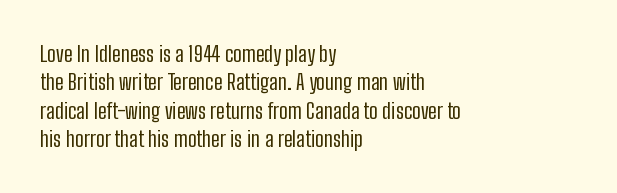
Q: Is the text bold? A: No.
Q: Is the text italic (slanted)? A: No, it is upright.
Q: Is the text underlined? A: No.
Q: How is the paragraph aligned? A: Left-aligned.
Q: Is the spacing between letters normal or unusually wide? A: Normal.
Q: Is the spacing between lines tight, normal or loose? A: Normal.
